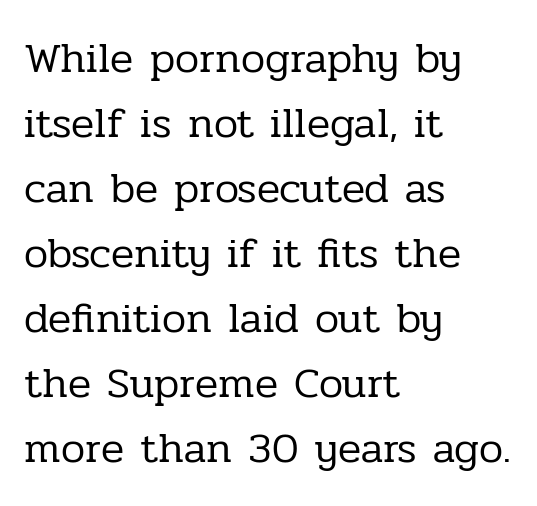
{"serif": "yes", "italic": "no", "bold": "no", "weight": "regular", "width": "normal", "stroke_contrast": "low", "x_height": "medium", "monospaced": "no", "underline": "no", "align": "left", "line_spacing": "normal", "line_spacing_ratio": 1.51, "letter_spacing": "normal", "letter_spacing_em": 0.0, "glyph_px": 43}
